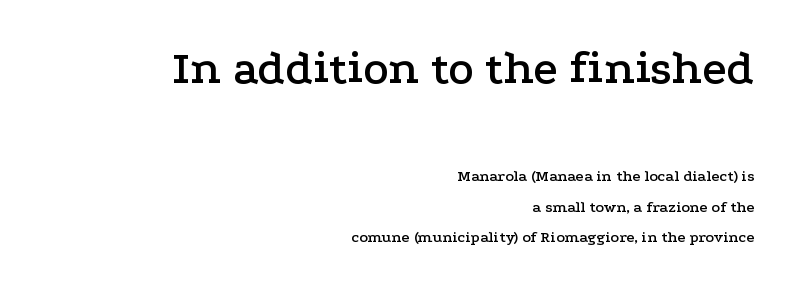
Q: Is the text italic (slanted)? A: No, it is upright.
Q: Is the typeface a serif or a sans-serif typeface? A: Serif.
Q: Is the text underlined? A: No.
Q: How is the paragraph aligned? A: Right-aligned.
Q: Is the spacing between letters normal or unusually wide? A: Normal.
Q: Is the spacing between lines tight, normal or loose? A: Loose.
Q: Which block of text is set in a larger size, the first (top) or the second (bottom)? A: The first (top) one.
Q: Width (condensed, normal, or wide)? A: Wide.
Q: Stroke contrast? A: Low.
Q: x-height? A: Medium.
Q: Monospaced? A: No.
